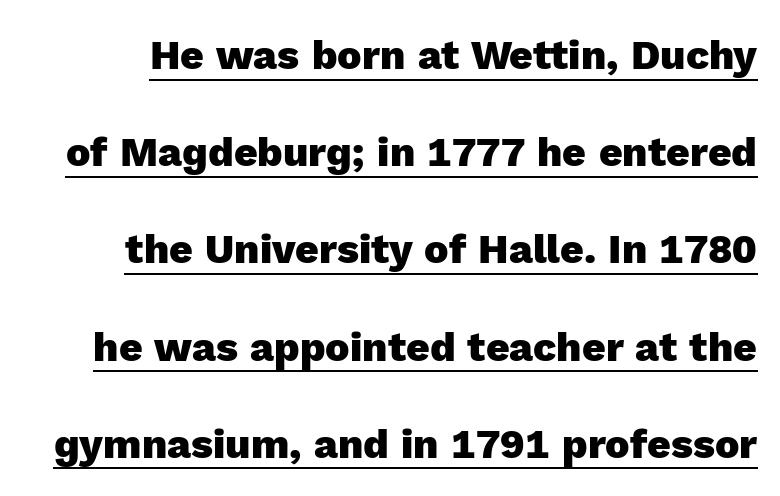
Q: Is the text bold? A: Yes.
Q: Is the text italic (slanted)? A: No, it is upright.
Q: Is the typeface a serif or a sans-serif typeface? A: Sans-serif.
Q: Is the text underlined? A: Yes.
Q: Is the spacing between letters normal or unusually wide? A: Normal.
Q: Is the spacing between lines tight, normal or loose? A: Loose.
Q: Width (condensed, normal, or wide)? A: Normal.
Q: x-height? A: Medium.
Q: Monospaced? A: No.
